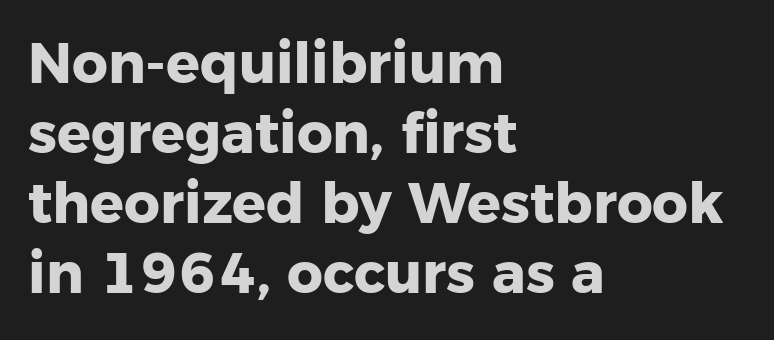
Q: Is the text bold? A: Yes.
Q: Is the text italic (slanted)? A: No, it is upright.
Q: Is the typeface a serif or a sans-serif typeface? A: Sans-serif.
Q: Is the text underlined? A: No.
Q: How is the paragraph aligned? A: Left-aligned.
Q: Is the spacing between letters normal or unusually wide? A: Normal.
Q: Is the spacing between lines tight, normal or loose? A: Normal.
Q: Width (condensed, normal, or wide)? A: Normal.
Q: Stroke contrast? A: Low.
Q: x-height? A: Medium.
Q: Monospaced? A: No.
